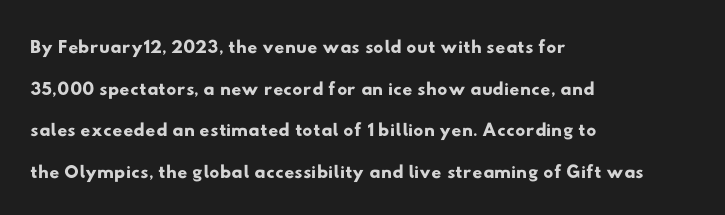
The type is set solid horizontally, with unmodified tracking. The typesetter chose a ragged-right arrangement here. Plain, unruled lines of type. This rendering employs a face without finishing strokes, i.e., a sans-serif. Regular leading.
